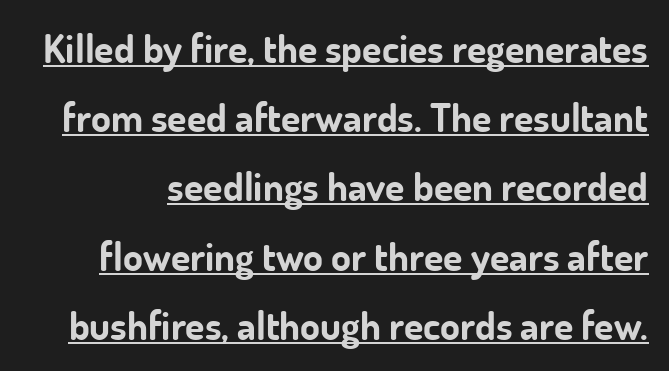
{"serif": "no", "italic": "no", "bold": "yes", "weight": "bold", "width": "normal", "stroke_contrast": "low", "x_height": "small", "monospaced": "no", "underline": "yes", "line_spacing_ratio": 1.73, "letter_spacing": "normal", "letter_spacing_em": 0.0, "glyph_px": 40}
